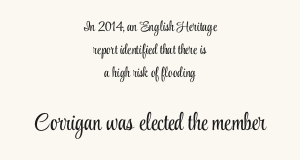
Typesetter's note — lower block bumped up in size, upper block left smaller. Does extra space separate the letters? No, they use regular spacing. These lines sit exactly where default settings would place them. Typeset on center — no edge is straight.
